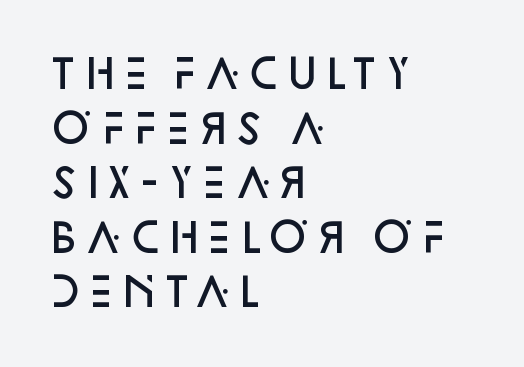
Line spacing here is normal. These lines are composed in type without serifs. The rendering anchors every line to the left-hand side. A bit beefed up — I'd call it semibold rather than bold. Unlike italic type, these characters show no tilt at all. Nobody drew a line under any word here.
